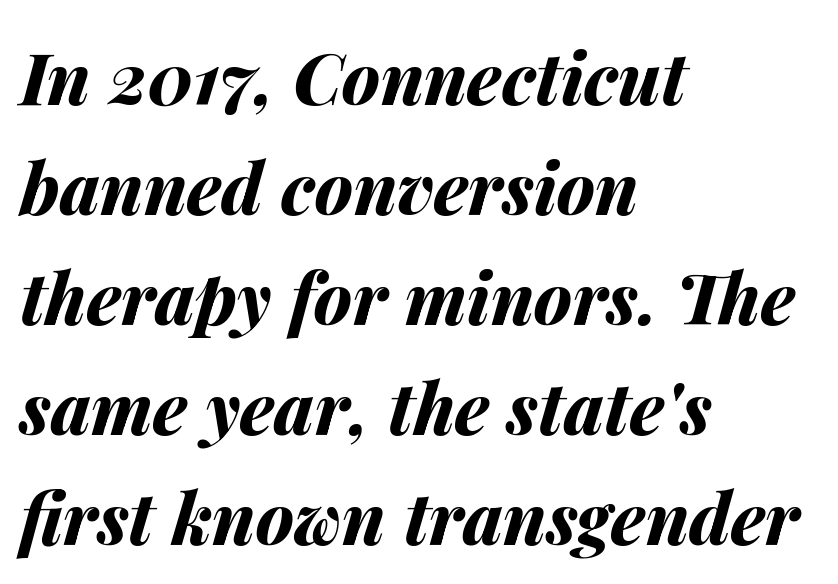
The face used here has a pronounced slope to its letters. What's the leading like? Ordinary, nothing unusual. You could not count columns in this text — the font is proportionally spaced. Nobody drew a line under any word here.
